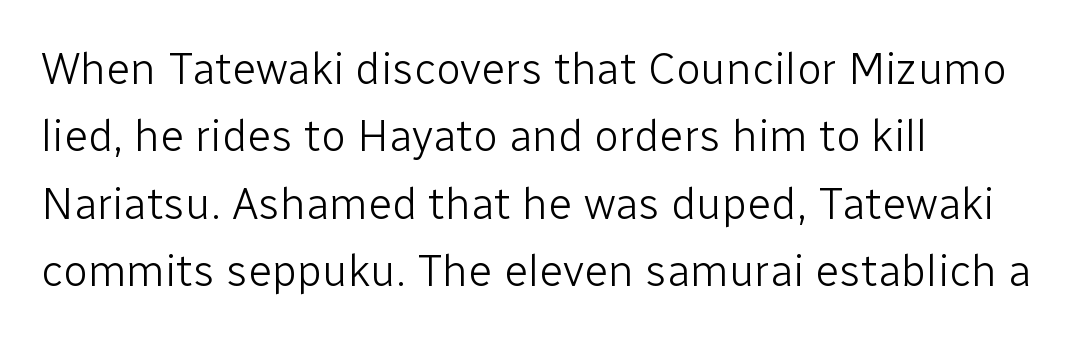
Q: Is the text bold? A: No.
Q: Is the text italic (slanted)? A: No, it is upright.
Q: Is the typeface a serif or a sans-serif typeface? A: Sans-serif.
Q: Is the text underlined? A: No.
Q: How is the paragraph aligned? A: Left-aligned.
Q: Is the spacing between letters normal or unusually wide? A: Normal.
Q: Is the spacing between lines tight, normal or loose? A: Normal.
Q: Width (condensed, normal, or wide)? A: Normal.
Q: Stroke contrast? A: Low.
Q: x-height? A: Medium.
Q: Monospaced? A: No.
